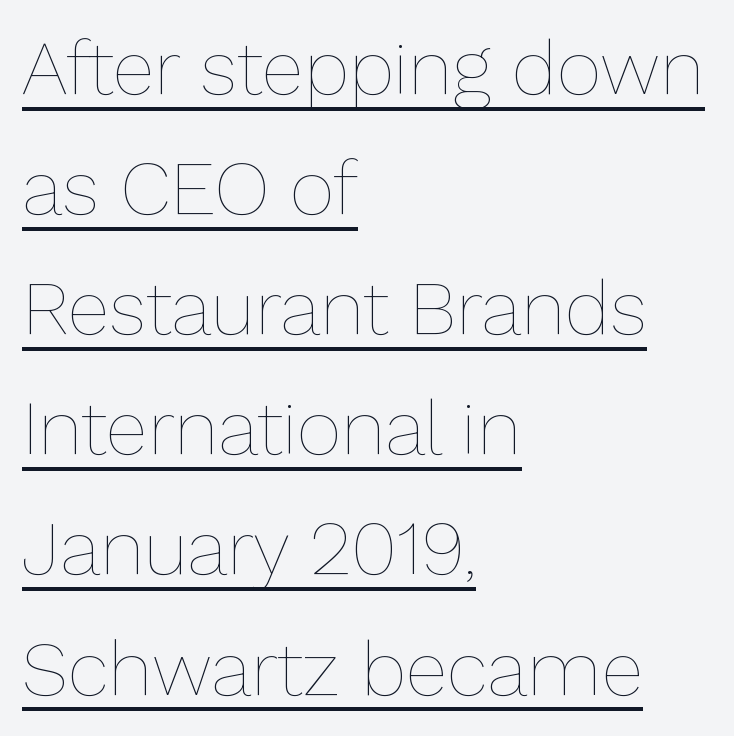
Honestly, the underline is the first thing you notice here. Each word holds together tightly as a unit, with standard inter-letter gaps. In terms of posture, this sample is upright. Is this a heavy cut? Hardly; it is regular or lighter. You could not count columns in this text — the font is proportionally spaced. A student would call this left alignment; a typographer would say flush left, rag right.
